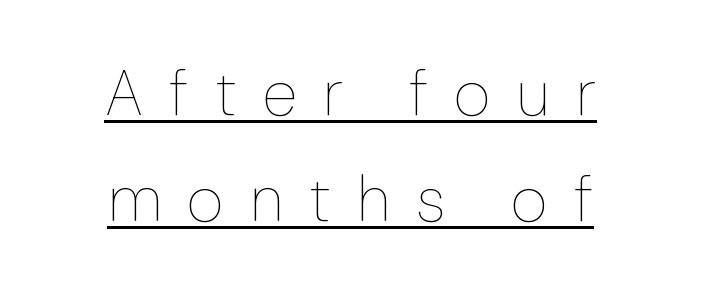
Q: Is the text bold? A: No.
Q: Is the text italic (slanted)? A: No, it is upright.
Q: Is the text underlined? A: Yes.
Q: How is the paragraph aligned? A: Centered.
Q: Is the spacing between letters normal or unusually wide? A: Unusually wide.
Q: Is the spacing between lines tight, normal or loose? A: Normal.
Q: Width (condensed, normal, or wide)? A: Normal.
Q: Stroke contrast? A: Low.
Q: x-height? A: Medium.
Q: Monospaced? A: No.
